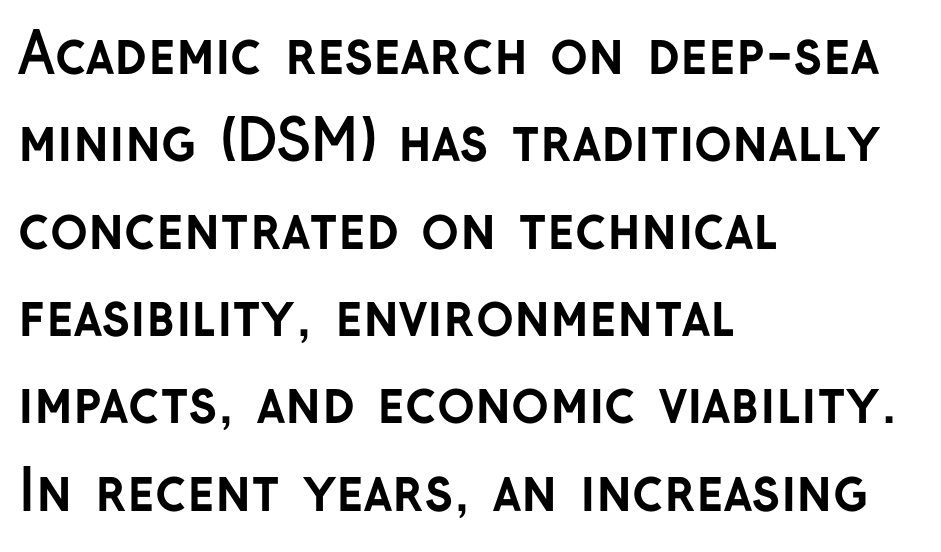
This rendering features lettering with no underline. This block has exactly the height ordinary leading produces. If you drew a line through each stem, it would be perfectly vertical. Here the designer chose a conventional face with non-uniform glyph widths. The rendering keeps characters at their native spacing. Heavy-handed strokes throughout: this text is bold.
